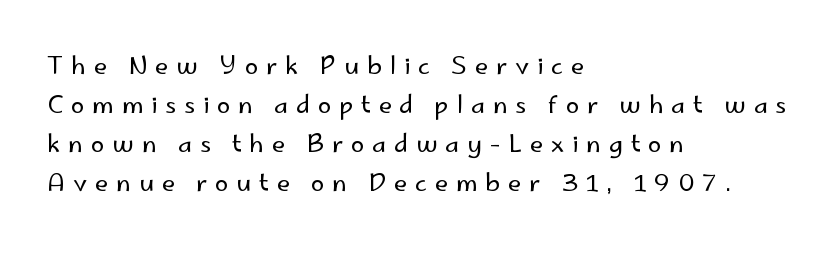
The image shows 24 px text type, upright; set left-aligned, normal line spacing (1.62x), unusually wide letter spacing (+0.33 em), not underlined.
